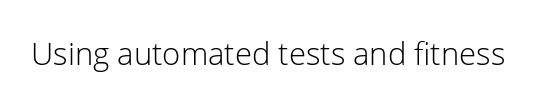
The passage shown is typeset with a sans-serif family. A roman cut, with each character standing at attention. The strip under each line holds only bare page. Caption: face not bold, strokes unweighted.
